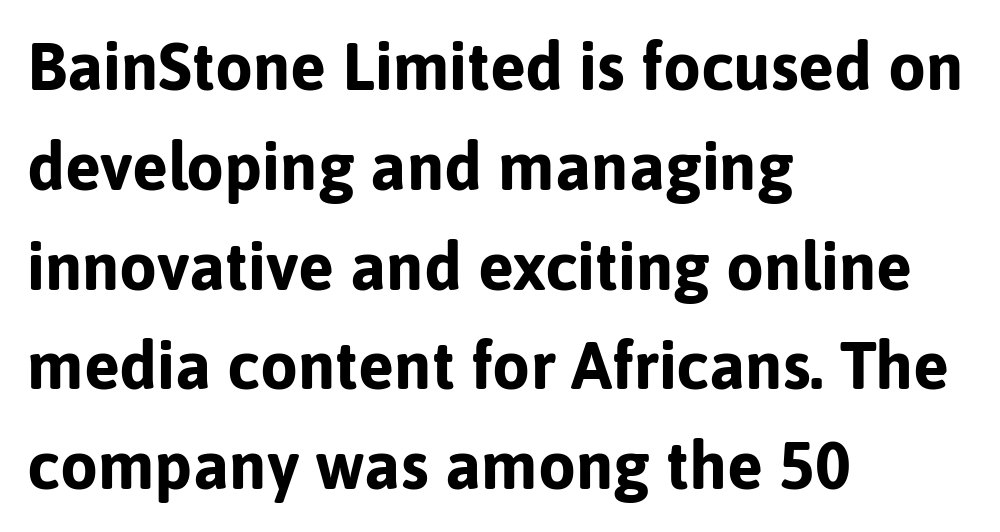
{"serif": "no", "italic": "no", "bold": "yes", "weight": "bold", "width": "normal", "stroke_contrast": "low", "x_height": "medium", "monospaced": "no", "underline": "no", "align": "left", "line_spacing": "normal", "line_spacing_ratio": 1.49, "letter_spacing": "normal", "letter_spacing_em": 0.0, "glyph_px": 67}
